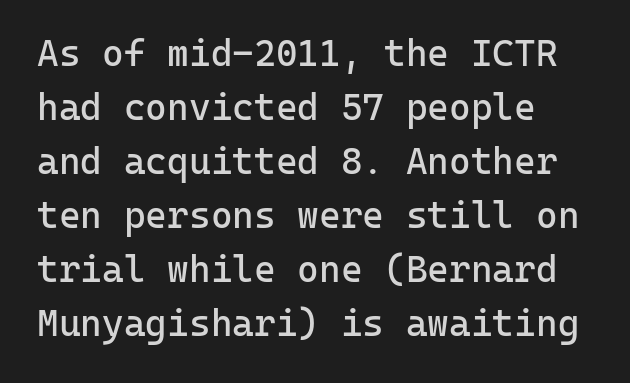
Q: Is the text bold? A: No.
Q: Is the text italic (slanted)? A: No, it is upright.
Q: Is the typeface a serif or a sans-serif typeface? A: Sans-serif.
Q: Is the text underlined? A: No.
Q: How is the paragraph aligned? A: Left-aligned.
Q: Is the spacing between letters normal or unusually wide? A: Normal.
Q: Is the spacing between lines tight, normal or loose? A: Normal.
Q: Width (condensed, normal, or wide)? A: Normal.
Q: Stroke contrast? A: Low.
Q: x-height? A: Medium.
Q: Monospaced? A: Yes.
